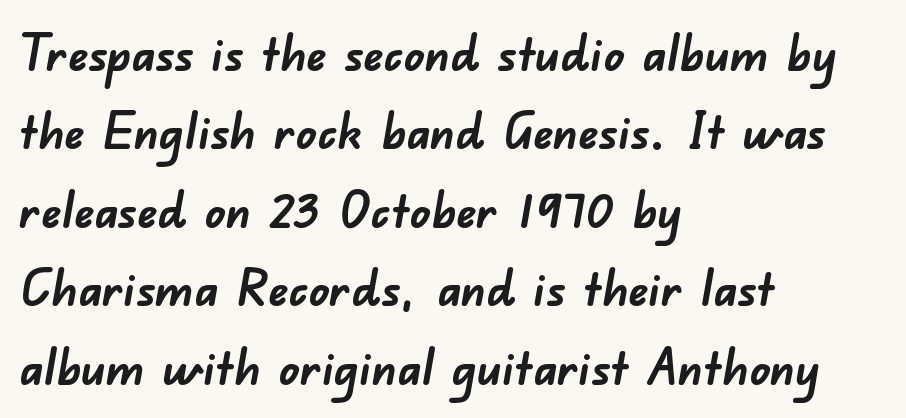
The line texture is even and compact thanks to regular tracking. The block of text has a typical density, with ordinary space between rows. Bare-footed words on every line. Every letter is thick-stroked: bold, no question. This sample uses a sans-serif face.
